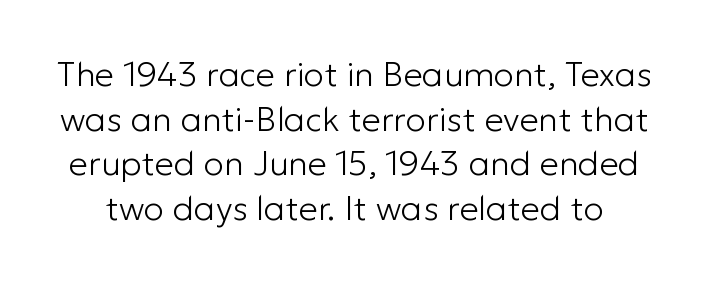
The image shows 34 px light sans-serif type, upright; set normal line spacing (1.31x), normal letter spacing, not underlined; low stroke contrast and a medium x-height.
